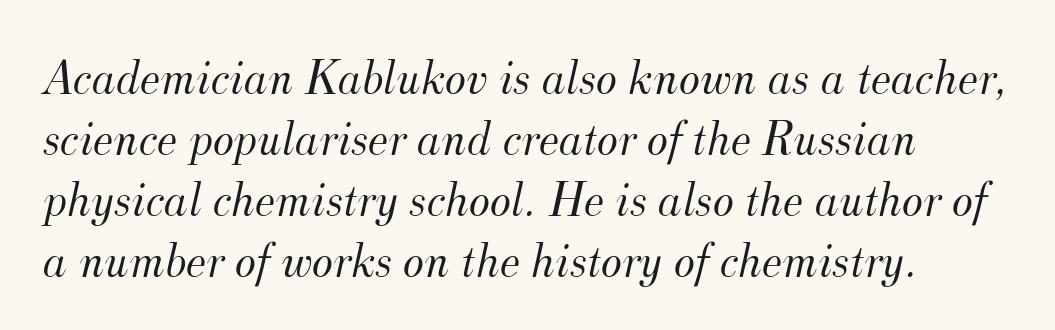
{"serif": "yes", "italic": "yes", "lean": "right", "slant_degrees": 12, "bold": "no", "weight": "light", "width": "normal", "stroke_contrast": "medium", "x_height": "small", "monospaced": "no", "underline": "no", "line_spacing_ratio": 1.22, "letter_spacing": "normal", "letter_spacing_em": 0.0, "glyph_px": 50}
